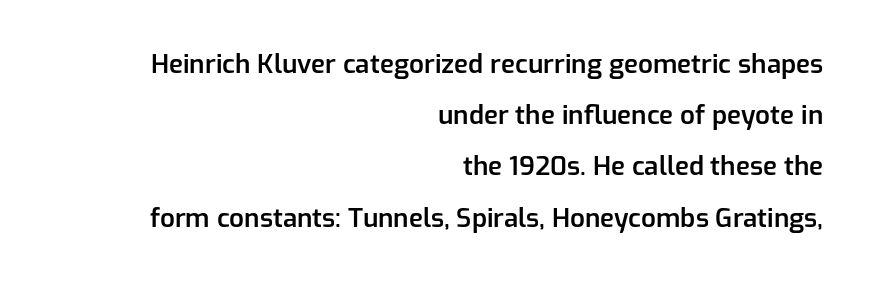
If you measured baseline to baseline, you'd find a long distance. Underlining? Definitely not there. These lines keep a tight, regular rhythm from letter to letter. The characters look somewhat weighty, a semibold short of true bold.
